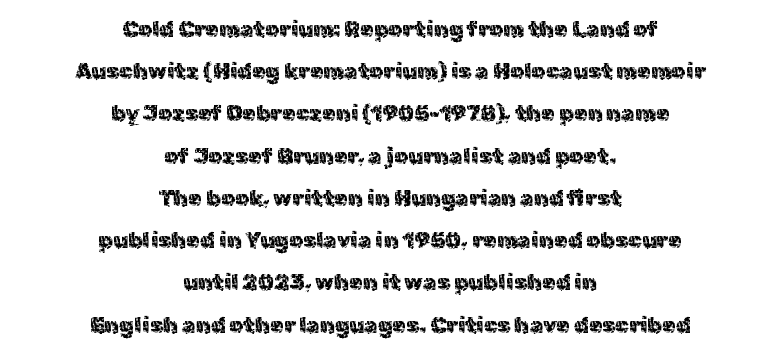
The image shows 22 px text type, upright; set centered, loose line spacing (1.92x), normal letter spacing, not underlined.
